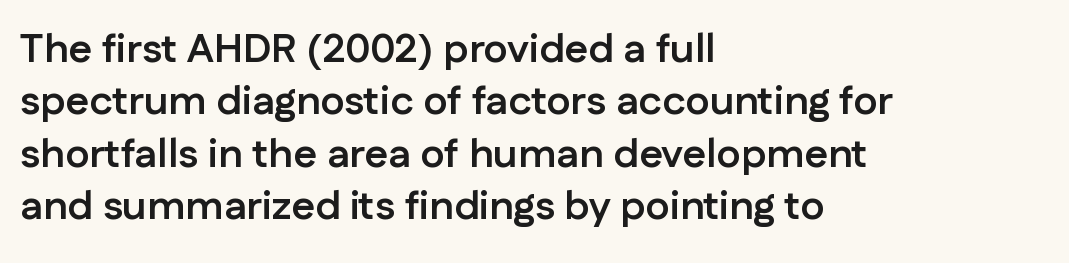
The image shows 41 px semibold sans-serif type, upright; set left-aligned, normal line spacing (1.28x), normal letter spacing, not underlined; low stroke contrast and a medium x-height.
